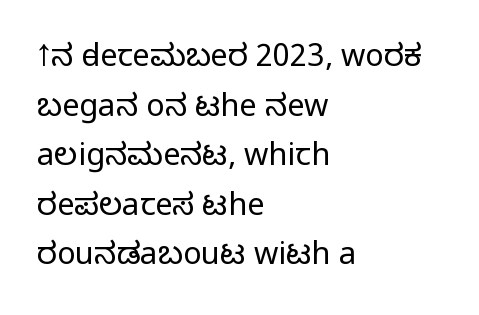
{"serif": "no", "italic": "no", "bold": "no", "weight": "light", "width": "normal", "stroke_contrast": "low", "x_height": "medium", "monospaced": "no", "underline": "no", "align": "left", "line_spacing": "normal", "line_spacing_ratio": 1.6, "letter_spacing": "normal", "letter_spacing_em": 0.0, "glyph_px": 31}
